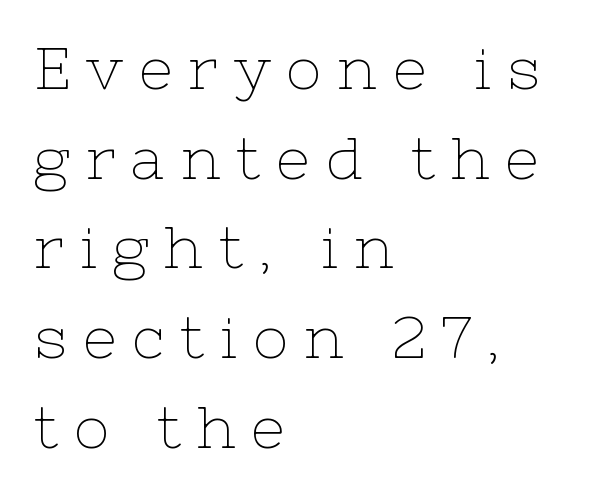
Q: Is the text bold? A: No.
Q: Is the text italic (slanted)? A: No, it is upright.
Q: Is the typeface a serif or a sans-serif typeface? A: Serif.
Q: Is the text underlined? A: No.
Q: How is the paragraph aligned? A: Left-aligned.
Q: Is the spacing between letters normal or unusually wide? A: Unusually wide.
Q: Is the spacing between lines tight, normal or loose? A: Normal.
Q: Width (condensed, normal, or wide)? A: Normal.
Q: Stroke contrast? A: Low.
Q: x-height? A: Medium.
Q: Monospaced? A: No.
